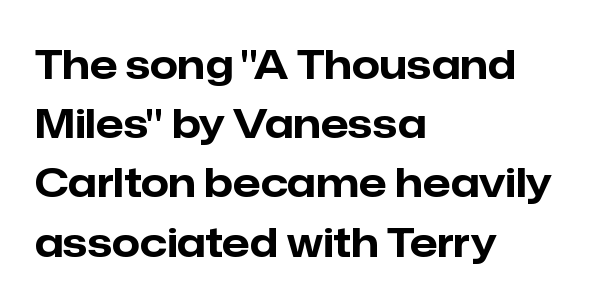
The image shows 40 px bold sans-serif type, upright; set left-aligned, normal line spacing (1.48x), normal letter spacing, not underlined; low stroke contrast and a medium x-height.
